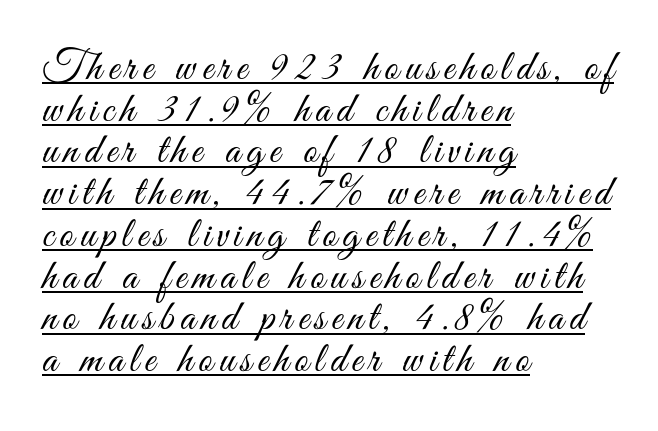
Q: Is the text bold? A: No.
Q: Is the text italic (slanted)? A: Yes.
Q: Is the typeface a serif or a sans-serif typeface? A: Sans-serif.
Q: Is the text underlined? A: Yes.
Q: How is the paragraph aligned? A: Left-aligned.
Q: Is the spacing between lines tight, normal or loose? A: Tight.
Q: Width (condensed, normal, or wide)? A: Condensed.
Q: Stroke contrast? A: Medium.
Q: x-height? A: Small.
Q: Monospaced? A: No.
